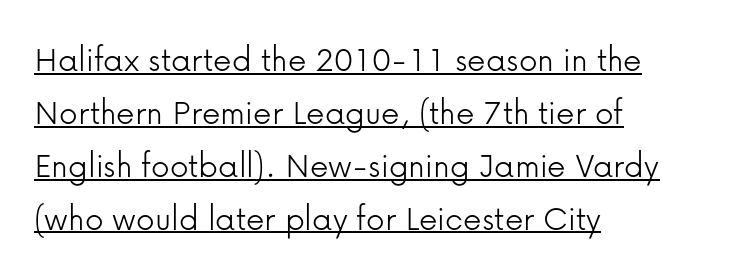
The image shows 37 px light sans-serif type, upright; set left-aligned, normal line spacing (1.43x), normal letter spacing, underlined; low stroke contrast and a medium x-height.
